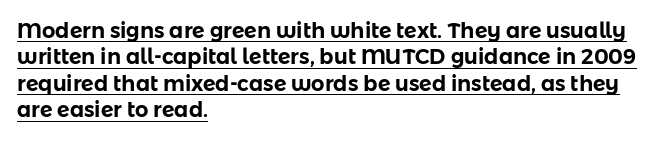
{"italic": "no", "underline": "yes", "align": "left", "line_spacing": "normal", "line_spacing_ratio": 1.26, "letter_spacing": "normal", "letter_spacing_em": 0.0, "glyph_px": 21}
